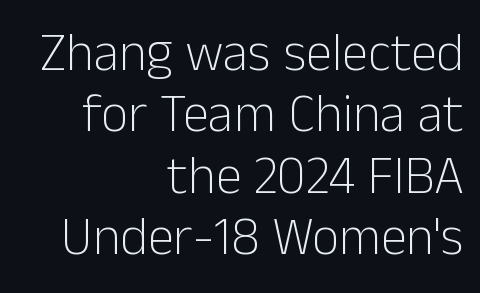
{"serif": "no", "italic": "no", "bold": "no", "weight": "light", "width": "normal", "stroke_contrast": "low", "x_height": "medium", "monospaced": "no", "underline": "no", "align": "right", "line_spacing_ratio": 1.16, "letter_spacing": "normal", "letter_spacing_em": 0.0, "glyph_px": 53}
